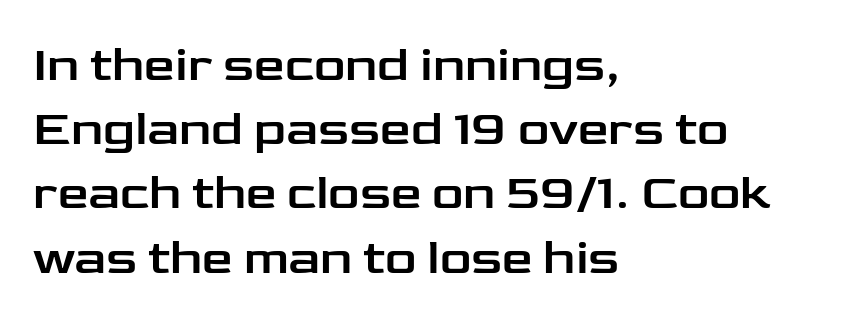
{"serif": "no", "italic": "no", "width": "wide", "stroke_contrast": "low", "x_height": "medium", "monospaced": "no", "underline": "no", "align": "left", "line_spacing": "normal", "line_spacing_ratio": 1.31, "letter_spacing": "normal", "letter_spacing_em": 0.0, "glyph_px": 49}
